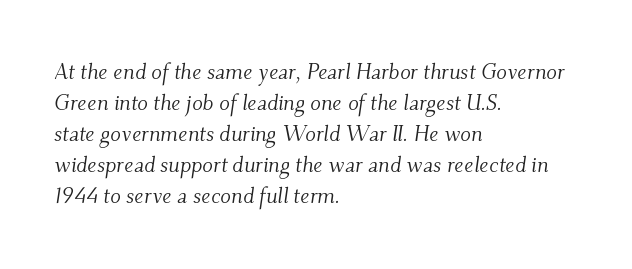
{"italic": "yes", "lean": "right", "slant_degrees": 9, "bold": "no", "underline": "no", "align": "left", "line_spacing": "normal", "line_spacing_ratio": 1.41, "letter_spacing": "normal", "letter_spacing_em": 0.0, "glyph_px": 22}
